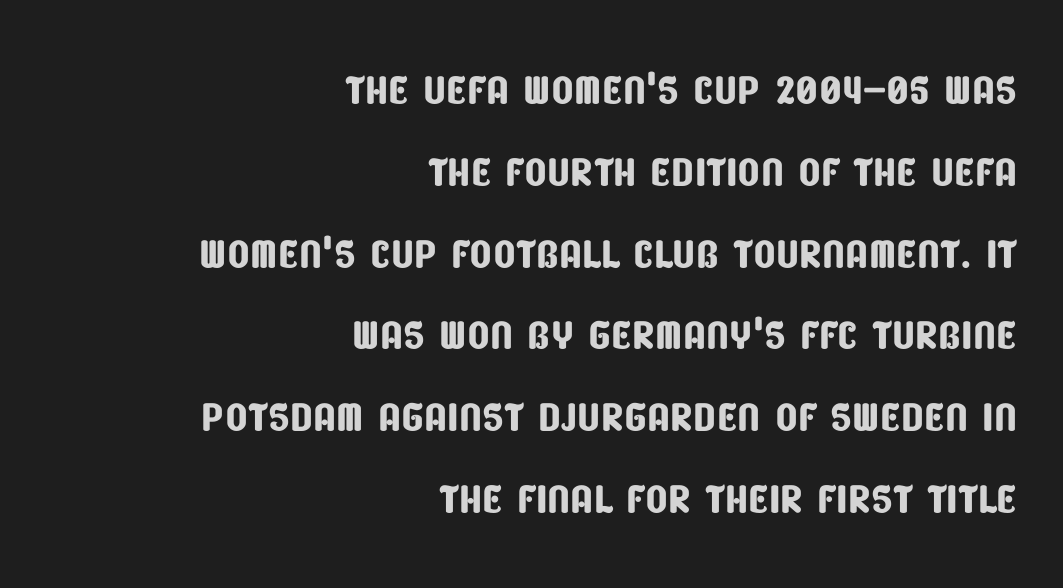
The rag falls on the left side of this text block. Type without underlining. Stroke terminals: plain, sans-serif. Each letter keeps its own natural width here, so spacing adapts to shape.
